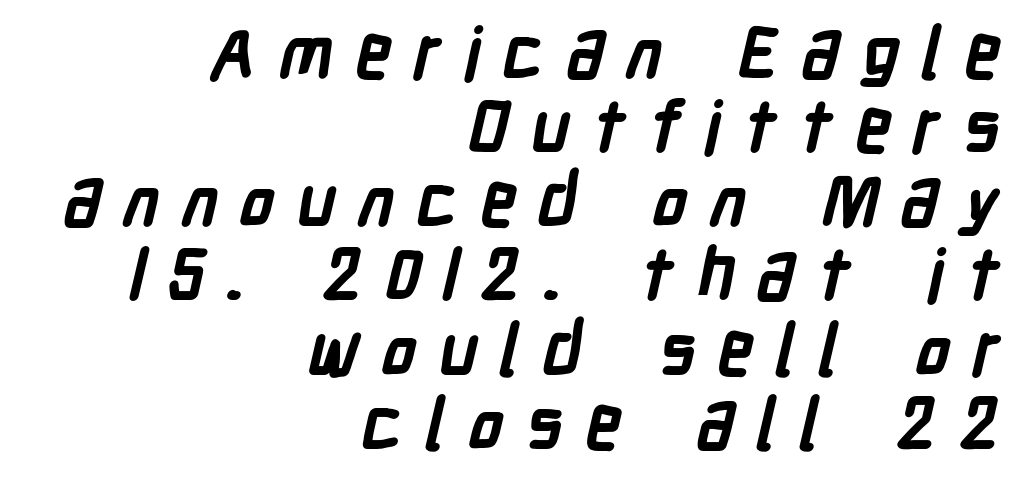
Beneath every word, the page is bare. The tracking reads as deliberately expanded to a designer's eye. Reading down the block, your eye finds every line finishing at a fixed right position. These lines are rendered in a variable-pitch font. The characters look thick and weighty, a clear bold. Look at the bottom of the vertical strokes: they stop flat, with no serifs.
